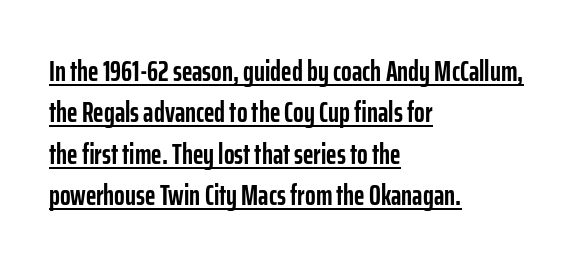
This rendering employs a face without finishing strokes, i.e., a sans-serif. The block of text has a typical density, with ordinary space between rows. Set as a true bold cut, around the 700 mark. These lines are rendered in a variable-pitch font.
